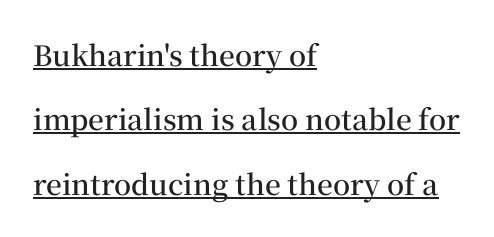
The letters advance in unequal steps, a hallmark of proportional type. The font is running at a semibold setting, under full bold. Casual observation: everything's shoved over to the left. The rendering uses a large line-height, opening up the rows. The font's upright variant was chosen for this text.
